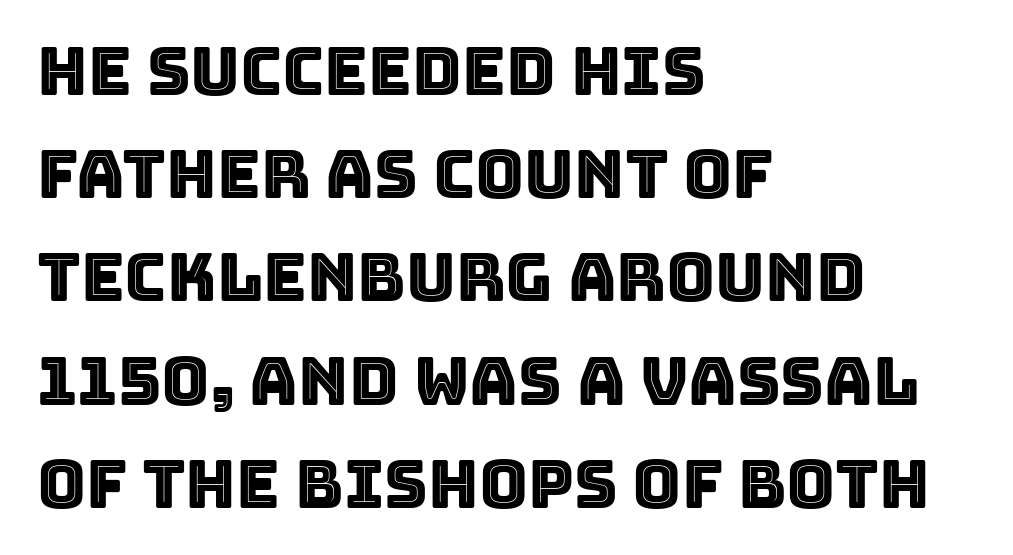
Q: Is the text italic (slanted)? A: No, it is upright.
Q: Is the text underlined? A: No.
Q: How is the paragraph aligned? A: Left-aligned.
Q: Is the spacing between letters normal or unusually wide? A: Normal.
Q: Is the spacing between lines tight, normal or loose? A: Normal.
Q: Width (condensed, normal, or wide)? A: Normal.
Q: x-height? A: Large.
Q: Monospaced? A: No.
